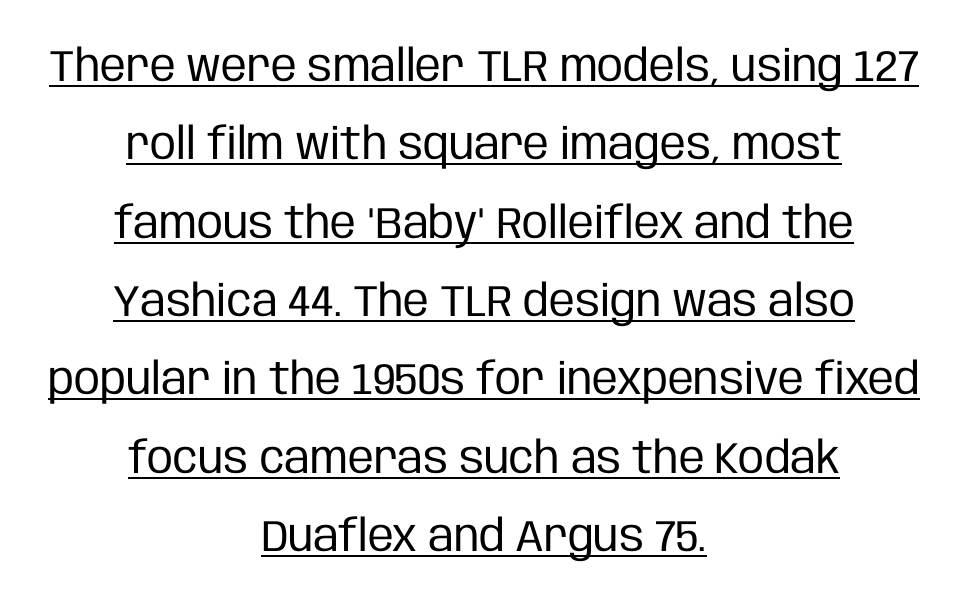
Q: Is the text bold? A: No.
Q: Is the text italic (slanted)? A: No, it is upright.
Q: Is the typeface a serif or a sans-serif typeface? A: Sans-serif.
Q: Is the text underlined? A: Yes.
Q: How is the paragraph aligned? A: Centered.
Q: Is the spacing between letters normal or unusually wide? A: Normal.
Q: Width (condensed, normal, or wide)? A: Condensed.
Q: Stroke contrast? A: Low.
Q: x-height? A: Large.
Q: Monospaced? A: No.
